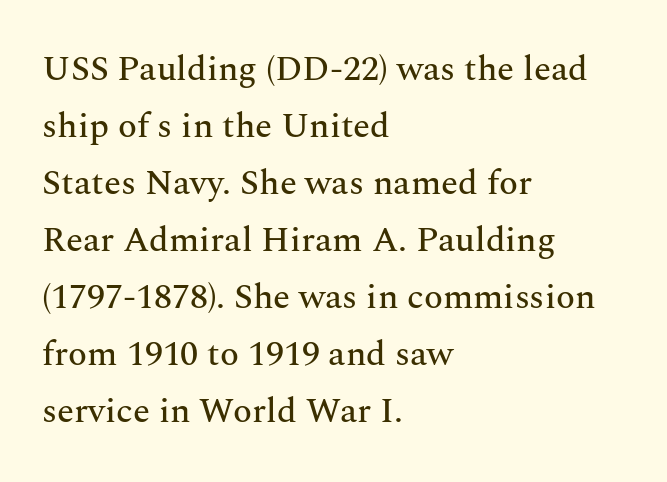
The image shows 35 px serif type, upright; set left-aligned, normal line spacing (1.63x), normal letter spacing, not underlined; medium stroke contrast and a medium x-height.
